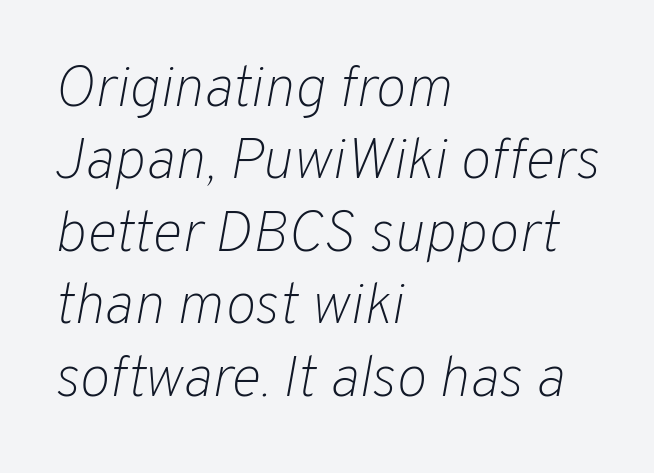
Looks like regular typesetting: each glyph gets only the width it needs. If you measured baseline to baseline, you'd find a middling distance. This sample uses plain, unmodified letter spacing. On a weight scale, this lands at 450 or below. Nobody drew a line under any word here. Emphasis-style slanted type is in use.
